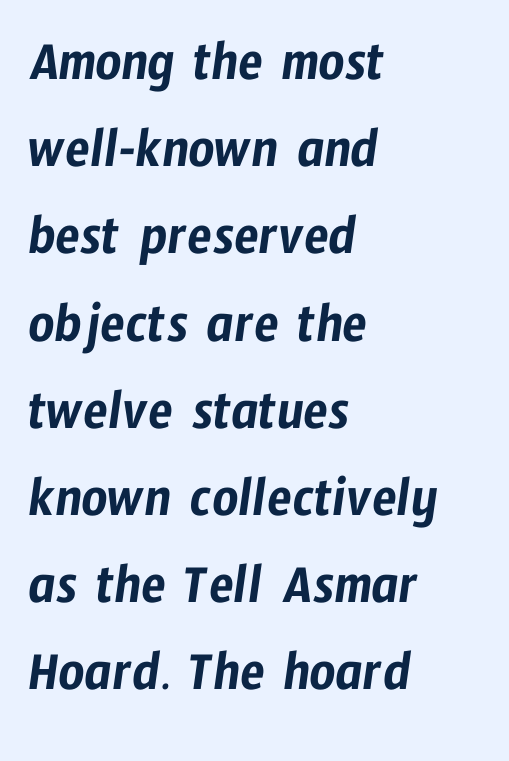
The image shows 57 px condensed sans-serif type; set left-aligned, normal line spacing (1.53x), normal letter spacing, not underlined; low stroke contrast and a medium x-height.
